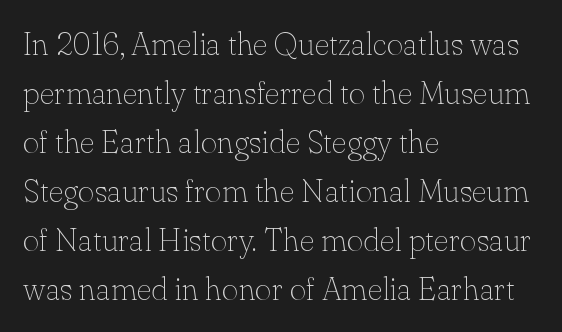
Q: Is the text bold? A: No.
Q: Is the text italic (slanted)? A: No, it is upright.
Q: Is the typeface a serif or a sans-serif typeface? A: Serif.
Q: Is the text underlined? A: No.
Q: How is the paragraph aligned? A: Left-aligned.
Q: Is the spacing between letters normal or unusually wide? A: Normal.
Q: Is the spacing between lines tight, normal or loose? A: Normal.
Q: Width (condensed, normal, or wide)? A: Normal.
Q: Stroke contrast? A: Low.
Q: x-height? A: Small.
Q: Monospaced? A: No.
